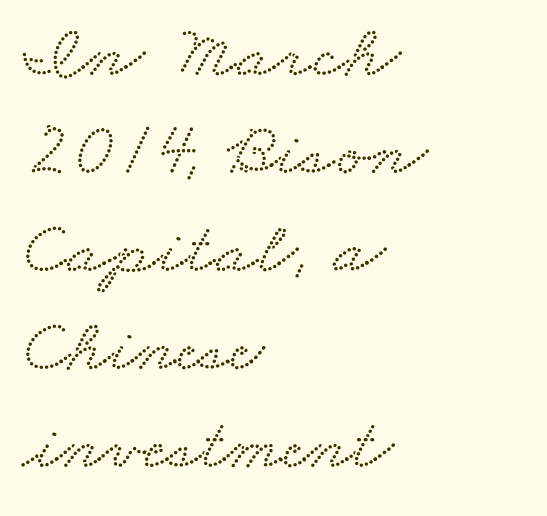
The image shows 76 px wide serif type; set left-aligned, normal line spacing (1.29x), normal letter spacing, not underlined; low stroke contrast and a small x-height.
